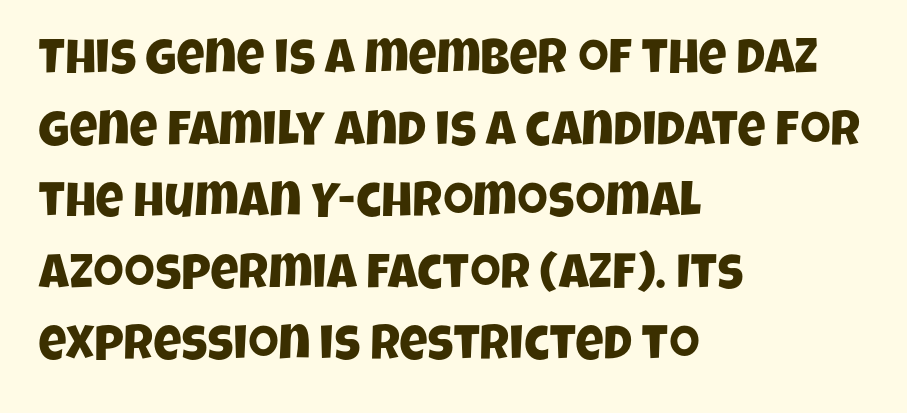
The image shows 49 px condensed sans-serif type; set left-aligned, normal line spacing (1.46x), normal letter spacing, not underlined; low stroke contrast and a large x-height.
